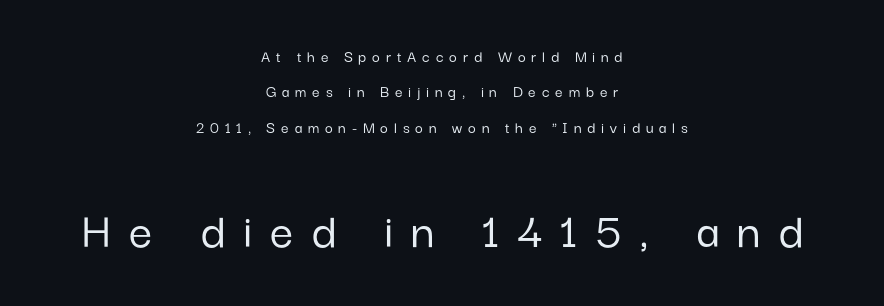
Q: Is the text italic (slanted)? A: No, it is upright.
Q: Is the typeface a serif or a sans-serif typeface? A: Sans-serif.
Q: Is the text underlined? A: No.
Q: How is the paragraph aligned? A: Centered.
Q: Is the spacing between letters normal or unusually wide? A: Unusually wide.
Q: Is the spacing between lines tight, normal or loose? A: Loose.
Q: Which block of text is set in a larger size, the first (top) or the second (bottom)? A: The second (bottom) one.
Q: Width (condensed, normal, or wide)? A: Normal.
Q: Stroke contrast? A: Low.
Q: x-height? A: Medium.
Q: Monospaced? A: No.
